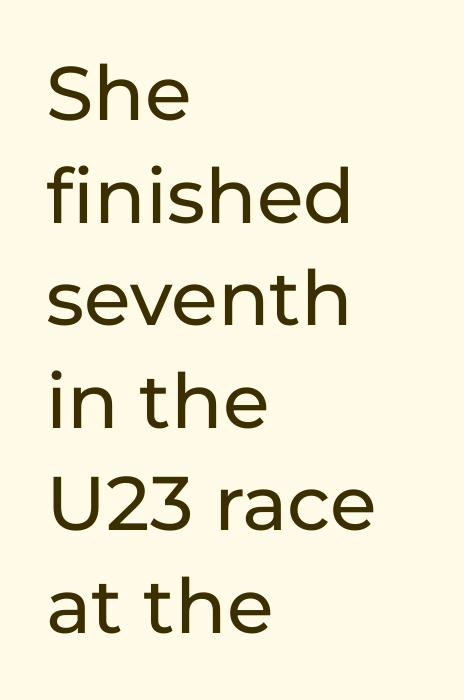
{"serif": "no", "italic": "no", "width": "normal", "stroke_contrast": "low", "x_height": "medium", "monospaced": "no", "underline": "no", "align": "left", "line_spacing": "normal", "line_spacing_ratio": 1.35, "letter_spacing": "normal", "letter_spacing_em": 0.0, "glyph_px": 76}
